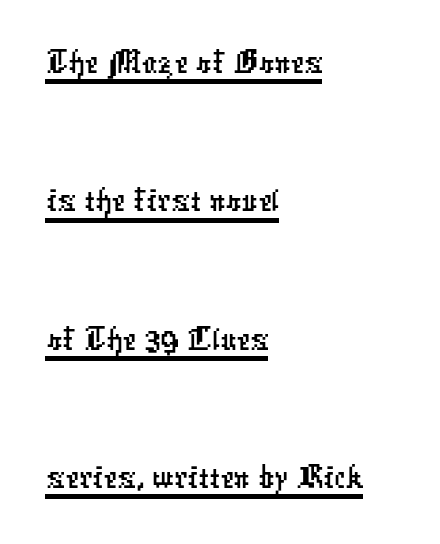
The typesetter chose a ragged-right arrangement here. Stroke terminals: plain, sans-serif. Beneath each row of characters lies a ruled line. The tracking reads as untouched default to a designer's eye. Looks like regular typesetting: each glyph gets only the width it needs.
